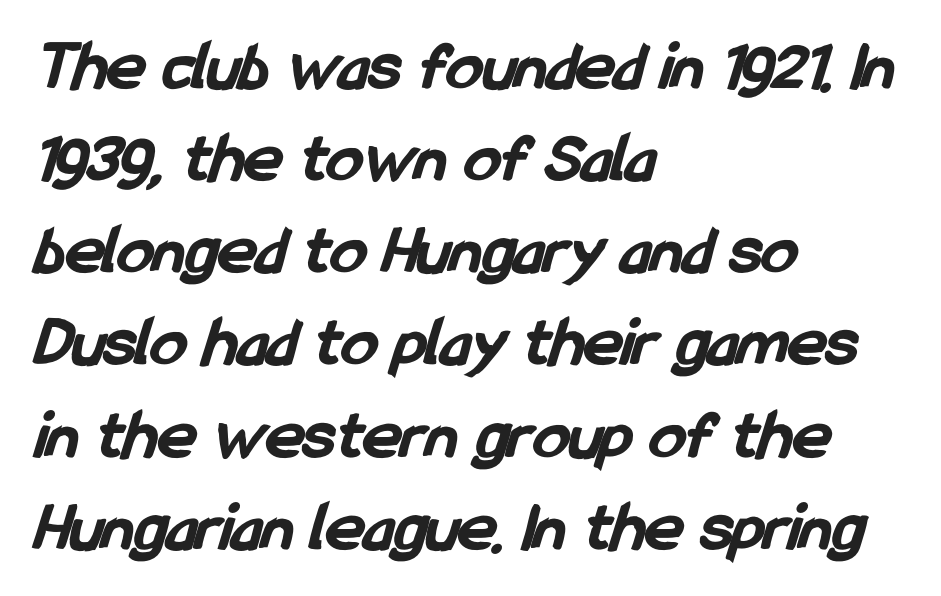
Q: Is the text bold? A: Yes.
Q: Is the typeface a serif or a sans-serif typeface? A: Sans-serif.
Q: Is the text underlined? A: No.
Q: How is the paragraph aligned? A: Left-aligned.
Q: Is the spacing between letters normal or unusually wide? A: Normal.
Q: Is the spacing between lines tight, normal or loose? A: Normal.
Q: Width (condensed, normal, or wide)? A: Condensed.
Q: Stroke contrast? A: Low.
Q: x-height? A: Medium.
Q: Monospaced? A: No.
